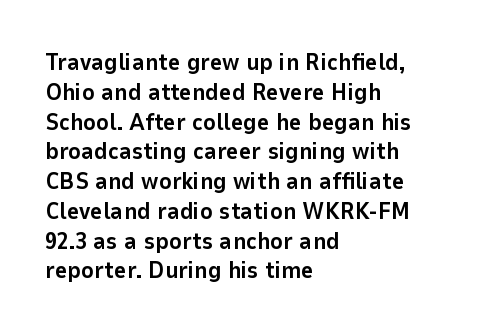
Q: Is the text bold? A: Yes.
Q: Is the text italic (slanted)? A: No, it is upright.
Q: Is the text underlined? A: No.
Q: How is the paragraph aligned? A: Left-aligned.
Q: Is the spacing between letters normal or unusually wide? A: Normal.
